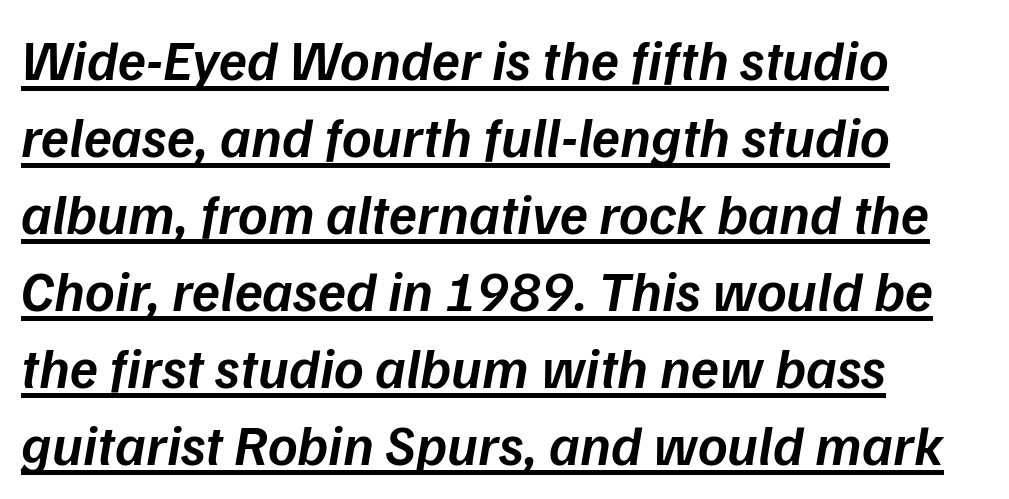
{"italic": "yes", "lean": "right", "slant_degrees": 9, "bold": "semi", "weight": "semibold", "width": "normal", "stroke_contrast": "low", "x_height": "medium", "monospaced": "no", "underline": "yes", "align": "left", "line_spacing": "normal", "line_spacing_ratio": 1.35, "letter_spacing": "normal", "letter_spacing_em": 0.0, "glyph_px": 57}
